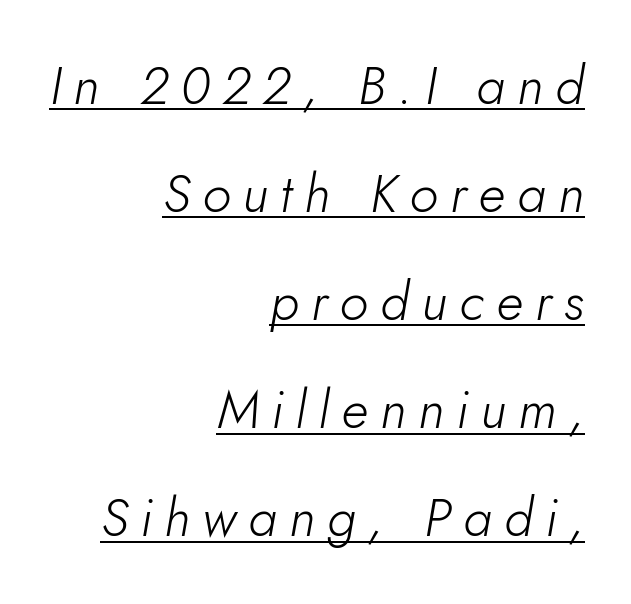
Q: Is the text bold? A: No.
Q: Is the text italic (slanted)? A: Yes, it leans right by about 5 degrees.
Q: Is the text underlined? A: Yes.
Q: How is the paragraph aligned? A: Right-aligned.
Q: Is the spacing between letters normal or unusually wide? A: Unusually wide.
Q: Is the spacing between lines tight, normal or loose? A: Loose.
Q: Width (condensed, normal, or wide)? A: Normal.
Q: Stroke contrast? A: Low.
Q: x-height? A: Small.
Q: Monospaced? A: No.
